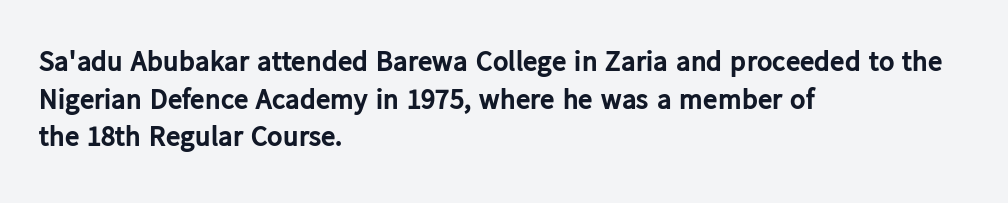
Q: Is the text bold? A: Yes.
Q: Is the text italic (slanted)? A: No, it is upright.
Q: Is the typeface a serif or a sans-serif typeface? A: Sans-serif.
Q: Is the text underlined? A: No.
Q: How is the paragraph aligned? A: Left-aligned.
Q: Is the spacing between letters normal or unusually wide? A: Normal.
Q: Is the spacing between lines tight, normal or loose? A: Normal.
Q: Width (condensed, normal, or wide)? A: Normal.
Q: Stroke contrast? A: Low.
Q: x-height? A: Medium.
Q: Monospaced? A: No.
